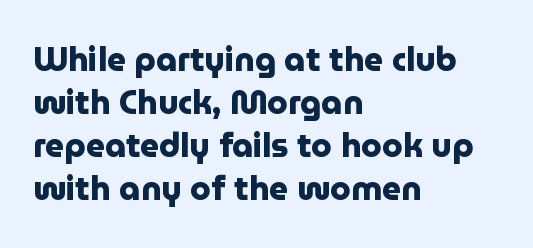
The rendering shows plain stroke endings on the letterforms — a sans-serif design. Horizontal alignment here is leftward, the default for most running prose. In terms of posture, this sample is upright. Successive baselines arrive at the customary interval. The letters advance in unequal steps, a hallmark of proportional type.
